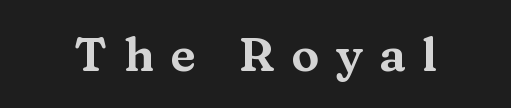
The image shows 47 px wide serif type, upright; set unusually wide letter spacing (+0.35 em), not underlined; medium stroke contrast and a medium x-height.
